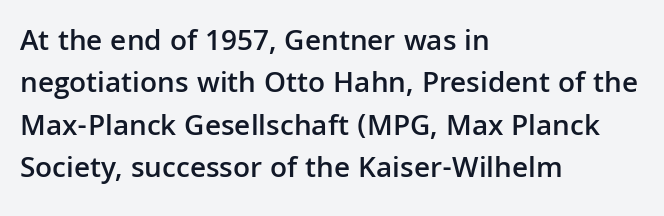
Q: Is the text bold? A: Semi-bold.
Q: Is the text italic (slanted)? A: No, it is upright.
Q: Is the typeface a serif or a sans-serif typeface? A: Sans-serif.
Q: Is the text underlined? A: No.
Q: How is the paragraph aligned? A: Left-aligned.
Q: Is the spacing between letters normal or unusually wide? A: Normal.
Q: Is the spacing between lines tight, normal or loose? A: Normal.
Q: Width (condensed, normal, or wide)? A: Normal.
Q: Stroke contrast? A: Low.
Q: x-height? A: Medium.
Q: Monospaced? A: No.
